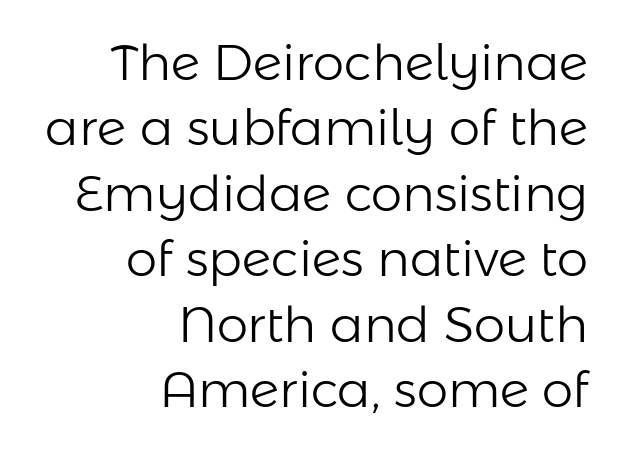
{"serif": "no", "italic": "no", "bold": "no", "weight": "light", "width": "normal", "stroke_contrast": "low", "x_height": "medium", "monospaced": "no", "underline": "no", "align": "right", "line_spacing": "normal", "line_spacing_ratio": 1.31, "letter_spacing": "normal", "letter_spacing_em": 0.0, "glyph_px": 50}
